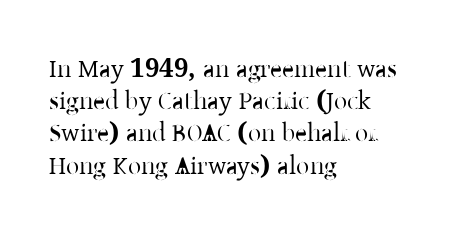
Q: Is the text italic (slanted)? A: No, it is upright.
Q: Is the text underlined? A: No.
Q: How is the paragraph aligned? A: Left-aligned.
Q: Is the spacing between letters normal or unusually wide? A: Normal.
